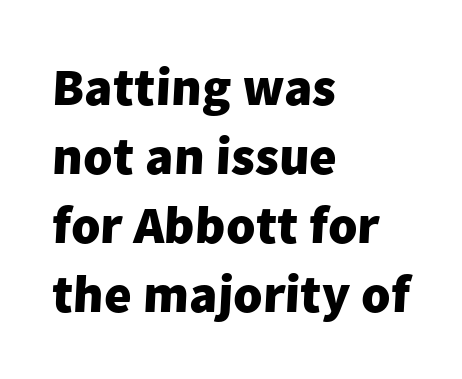
The passage shown is typed in a proportional face where columns would drift. Beneath every word, the page is bare. Interline gaps are of average width in this sample. Weight: bold.
